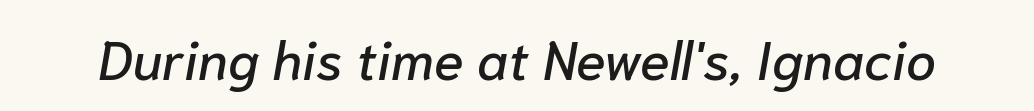
The image shows 54 px text type, italic (leaning right); set normal letter spacing, not underlined; low stroke contrast and a medium x-height.
